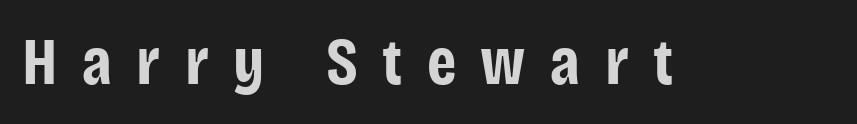
The image shows 66 px bold, condensed sans-serif type, upright; set unusually wide letter spacing (+0.37 em), not underlined; low stroke contrast and a large x-height.
